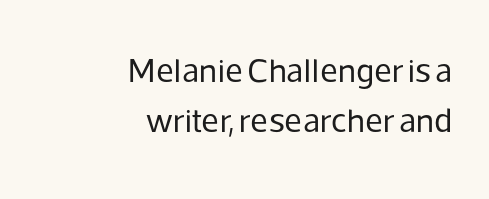
{"serif": "no", "italic": "no", "bold": "no", "weight": "regular", "width": "normal", "stroke_contrast": "low", "x_height": "medium", "monospaced": "no", "underline": "no", "align": "right", "line_spacing": "normal", "line_spacing_ratio": 1.46, "letter_spacing": "normal", "letter_spacing_em": 0.0, "glyph_px": 34}
